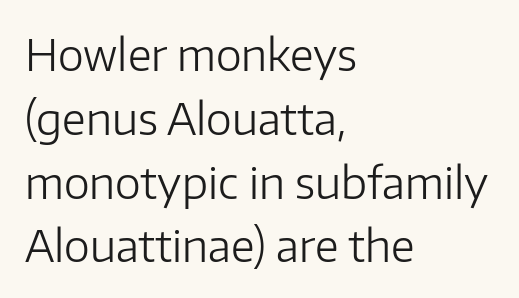
Q: Is the text bold? A: No.
Q: Is the text italic (slanted)? A: No, it is upright.
Q: Is the typeface a serif or a sans-serif typeface? A: Sans-serif.
Q: Is the text underlined? A: No.
Q: How is the paragraph aligned? A: Left-aligned.
Q: Is the spacing between letters normal or unusually wide? A: Normal.
Q: Is the spacing between lines tight, normal or loose? A: Normal.
Q: Width (condensed, normal, or wide)? A: Normal.
Q: Stroke contrast? A: Low.
Q: x-height? A: Medium.
Q: Monospaced? A: No.
